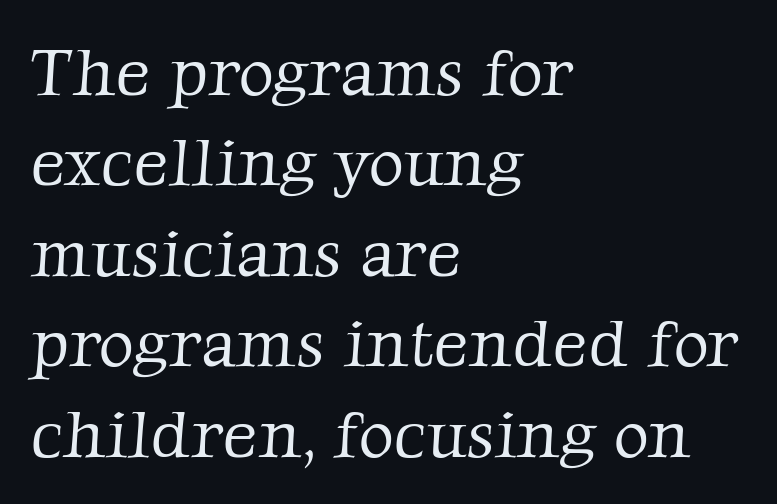
Q: Is the text bold? A: No.
Q: Is the typeface a serif or a sans-serif typeface? A: Serif.
Q: Is the text underlined? A: No.
Q: How is the paragraph aligned? A: Left-aligned.
Q: Is the spacing between letters normal or unusually wide? A: Normal.
Q: Is the spacing between lines tight, normal or loose? A: Normal.
Q: Width (condensed, normal, or wide)? A: Normal.
Q: Stroke contrast? A: Low.
Q: x-height? A: Medium.
Q: Monospaced? A: No.
